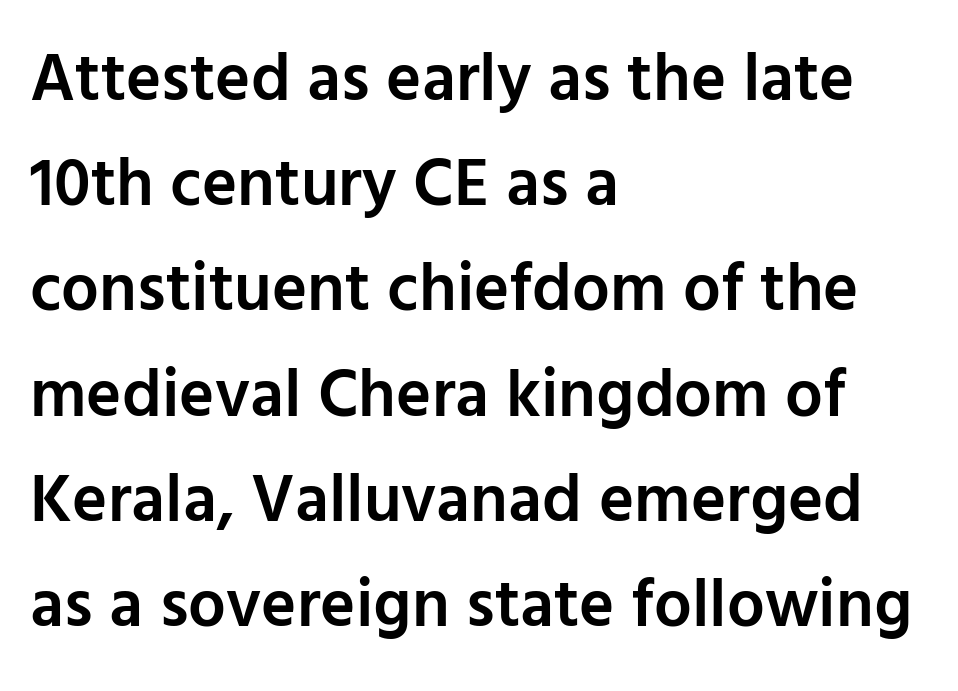
Q: Is the text bold? A: Semi-bold.
Q: Is the text italic (slanted)? A: No, it is upright.
Q: Is the typeface a serif or a sans-serif typeface? A: Sans-serif.
Q: Is the text underlined? A: No.
Q: How is the paragraph aligned? A: Left-aligned.
Q: Is the spacing between letters normal or unusually wide? A: Normal.
Q: Is the spacing between lines tight, normal or loose? A: Normal.
Q: Width (condensed, normal, or wide)? A: Normal.
Q: Stroke contrast? A: Low.
Q: x-height? A: Medium.
Q: Monospaced? A: No.
